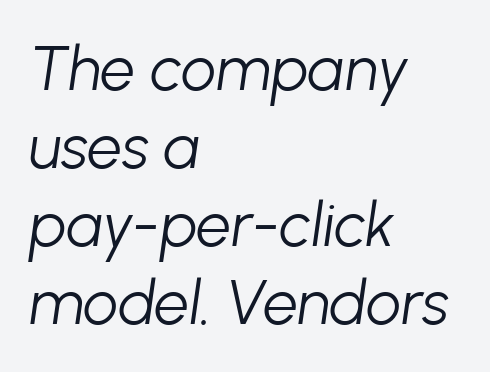
The image shows 62 px light type, italic (leaning right); set left-aligned, normal line spacing (1.26x), normal letter spacing, not underlined; low stroke contrast and a medium x-height.
